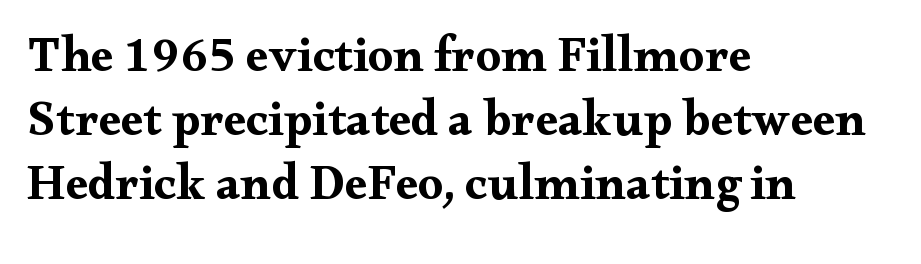
The image shows 50 px bold, wide serif type, upright; set left-aligned, normal line spacing (1.28x), normal letter spacing, not underlined; medium stroke contrast and a small x-height.
